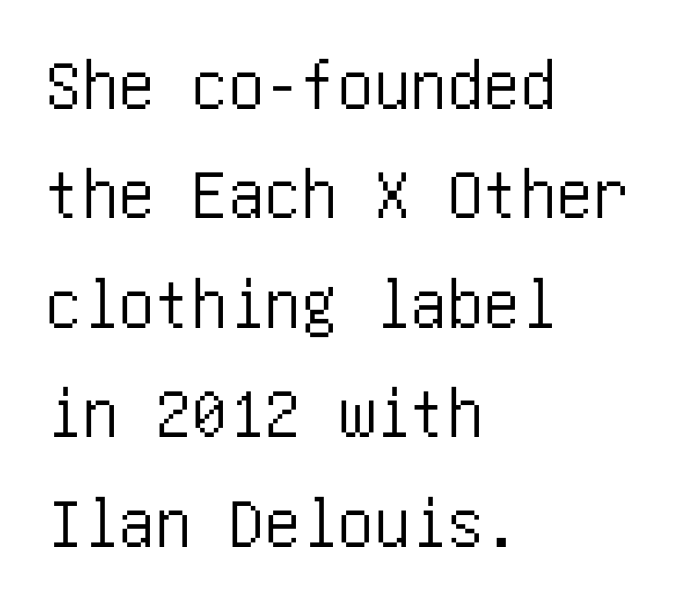
The image shows 73 px condensed sans-serif type, upright; set left-aligned, normal line spacing (1.5x), normal letter spacing, not underlined; low stroke contrast and a large x-height.
